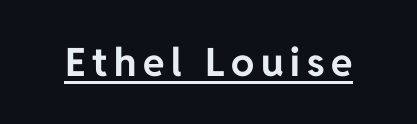
Q: Is the text bold? A: Yes.
Q: Is the text italic (slanted)? A: No, it is upright.
Q: Is the typeface a serif or a sans-serif typeface? A: Sans-serif.
Q: Is the text underlined? A: Yes.
Q: Width (condensed, normal, or wide)? A: Normal.
Q: Stroke contrast? A: Low.
Q: x-height? A: Medium.
Q: Monospaced? A: No.
